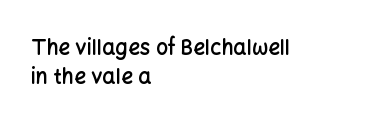
{"italic": "no", "bold": "semi", "underline": "no", "align": "left", "line_spacing": "normal", "line_spacing_ratio": 1.38, "letter_spacing": "normal", "letter_spacing_em": 0.0, "glyph_px": 21}
